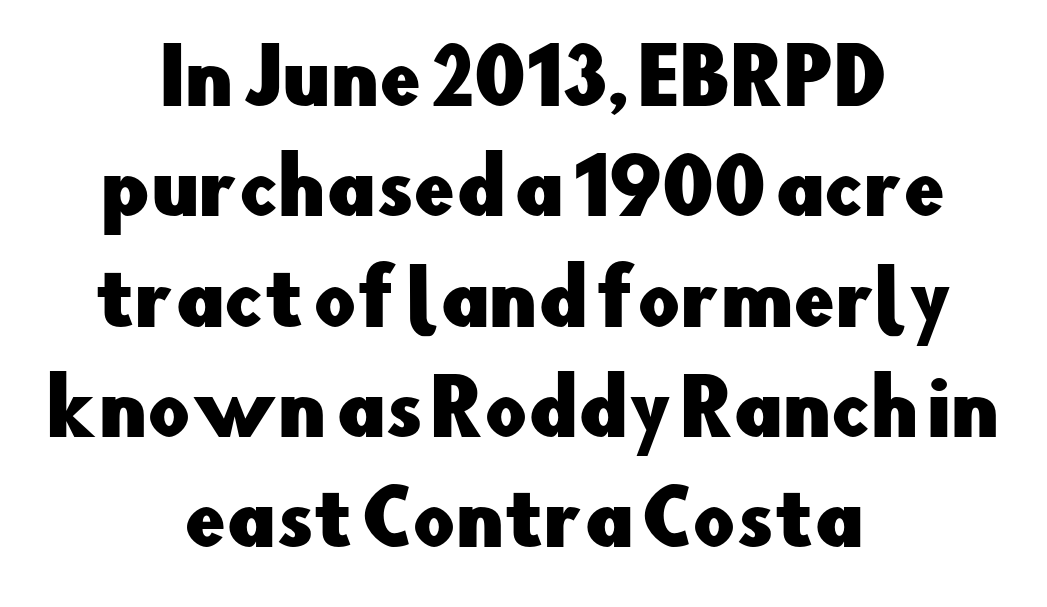
Italic? Not at all — the glyphs are vertical. Vertical spacing — default. Letters rest on an invisible, unmarked baseline. The designer went with a sans here, leaving each stem footless. You could call the tracking neutral — neither tight nor loose. Does the copy run flush right? No — it is centered line by line.
